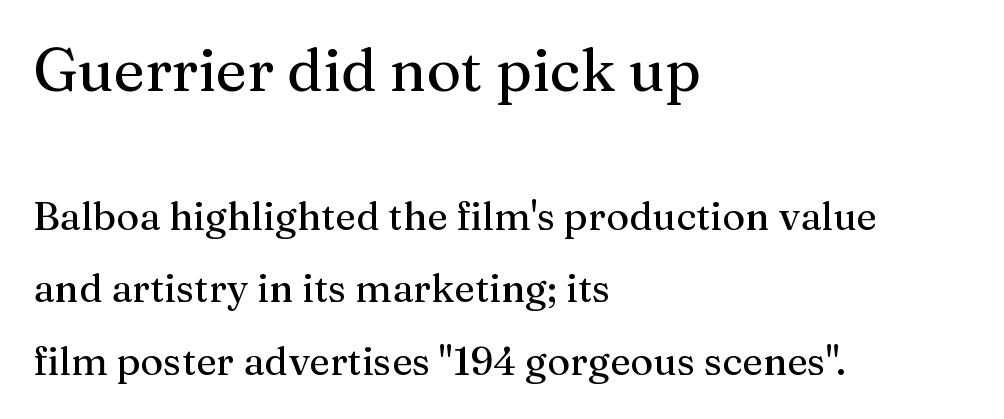
Serif or sans? Serif — the stroke terminals have little feet. Think of a printed novel: that variable character pitch is what you see here. The rendering anchors every line to the left-hand side. In terms of letterspacing, this is plain default setting. Glance below the letters and you will spot only blank space.
